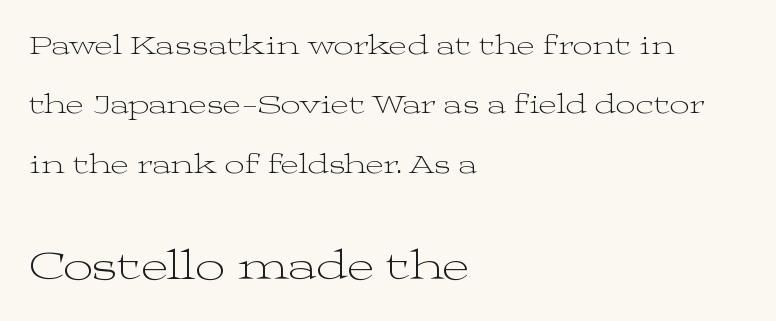
Left-aligned paragraph, ragged on the right. The font family rendered here belongs to the serif group. The type is set solid horizontally, with unmodified tracking. You could not count columns in this text — the font is proportionally spaced.
